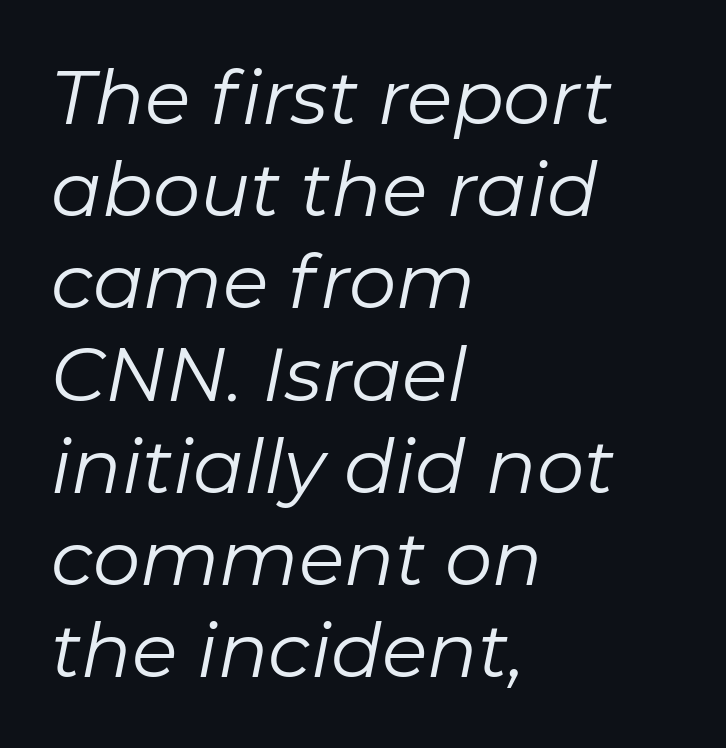
The image shows 75 px regular-weight type, italic (leaning right); set left-aligned, line spacing 1.23x, normal letter spacing, not underlined; low stroke contrast and a medium x-height.
